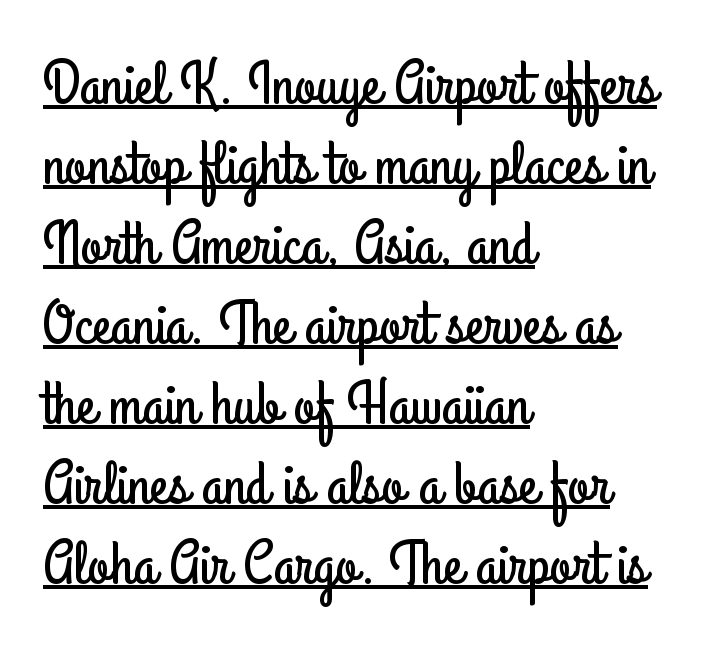
The image shows 62 px condensed sans-serif type; set left-aligned, normal line spacing (1.29x), normal letter spacing, underlined; low stroke contrast and a small x-height.
